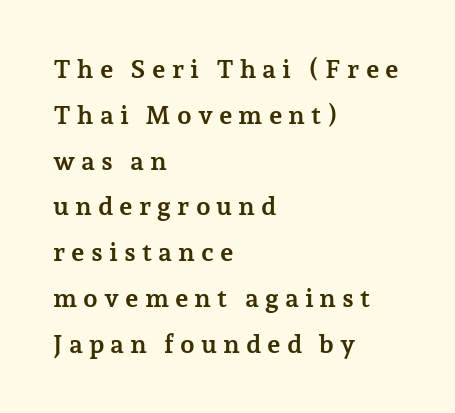
{"italic": "no", "bold": "yes", "underline": "no", "align": "left", "line_spacing_ratio": 1.76, "letter_spacing": "wide", "letter_spacing_em": 0.23, "glyph_px": 26}
